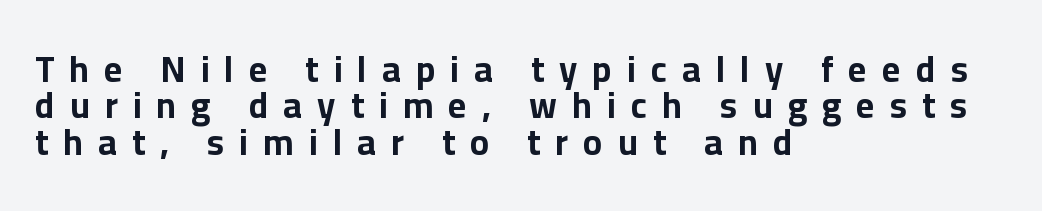
No word sits above an underline. Vertical spacing — tight. If you drew a ruler down the left edge, every line would touch it. I'd describe the lettering as bold — thick and assertive.
